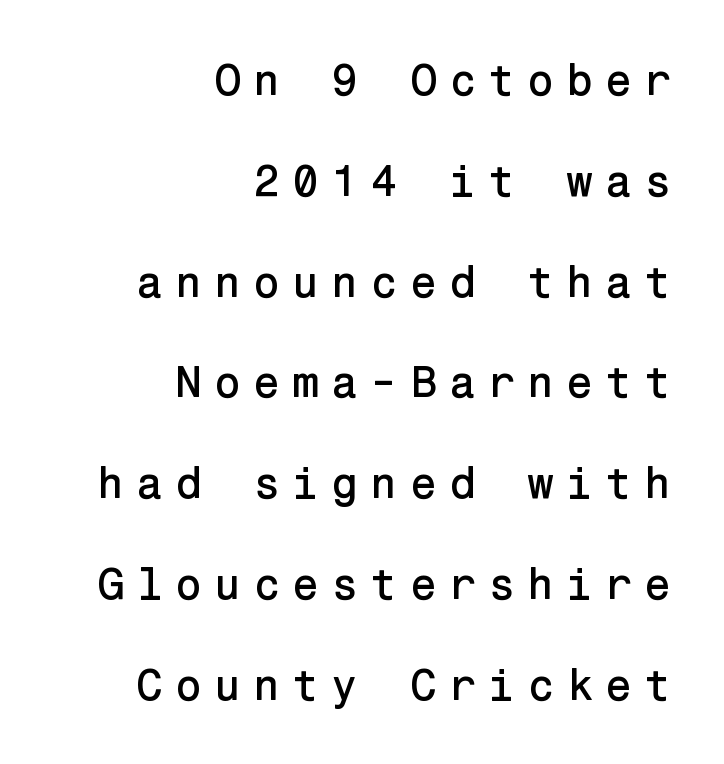
The image shows 44 px sans-serif type, upright; set right-aligned, loose line spacing (2.29x), unusually wide letter spacing (+0.27 em), not underlined; low stroke contrast and a medium x-height.
